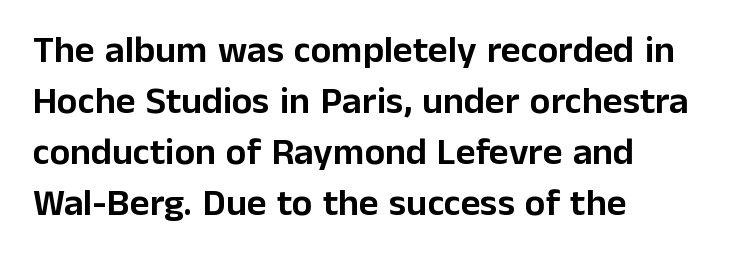
What's the leading like? Ordinary, nothing unusual. Varying glyph widths throughout — classic text-font behaviour. Short note: letters normally spaced. Compared with a centered layout, this one pins lines to the left instead. The specimen reads as upright at a glance. Any mark beneath the type? The region is blank.
